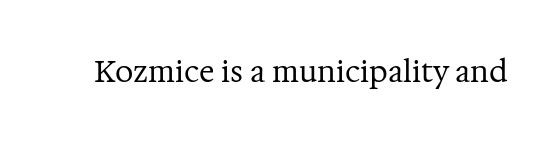
Q: Is the text bold? A: No.
Q: Is the text italic (slanted)? A: No, it is upright.
Q: Is the typeface a serif or a sans-serif typeface? A: Serif.
Q: Is the text underlined? A: No.
Q: Is the spacing between letters normal or unusually wide? A: Normal.
Q: Width (condensed, normal, or wide)? A: Normal.
Q: Stroke contrast? A: Medium.
Q: x-height? A: Medium.
Q: Monospaced? A: No.
